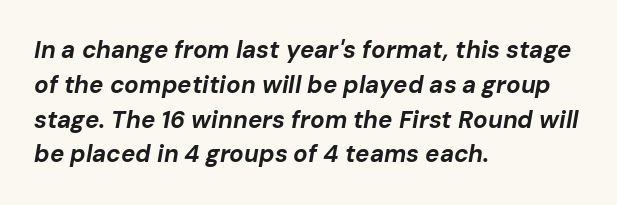
Typeset ragged right — the left edge is the straight one. These lines sit exactly where default settings would place them. These lines carry a lot of weight — the face is fully bold. Quick note: underline off.
